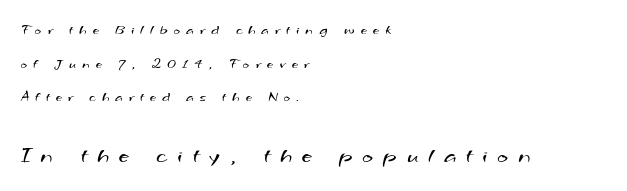
Type size steps up from the first block to the second. The text block is weighted toward the left margin, trailing off unevenly rightward. The leading is generous, giving the passage an open texture. The horizontal fit of the characters is loose and conspicuously gappy. Stems here are at most as thick as an everyday book face.
